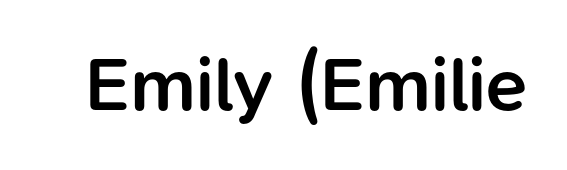
Q: Is the text bold? A: Semi-bold.
Q: Is the text italic (slanted)? A: No, it is upright.
Q: Is the typeface a serif or a sans-serif typeface? A: Sans-serif.
Q: Is the text underlined? A: No.
Q: Is the spacing between letters normal or unusually wide? A: Normal.
Q: Width (condensed, normal, or wide)? A: Normal.
Q: Stroke contrast? A: Low.
Q: x-height? A: Medium.
Q: Monospaced? A: No.
